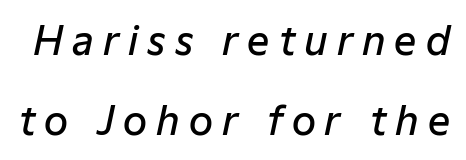
Q: Is the text bold? A: Semi-bold.
Q: Is the text italic (slanted)? A: Yes, it leans right by about 12 degrees.
Q: Is the text underlined? A: No.
Q: Is the spacing between letters normal or unusually wide? A: Unusually wide.
Q: Is the spacing between lines tight, normal or loose? A: Loose.
Q: Width (condensed, normal, or wide)? A: Normal.
Q: Stroke contrast? A: Low.
Q: x-height? A: Medium.
Q: Monospaced? A: No.
